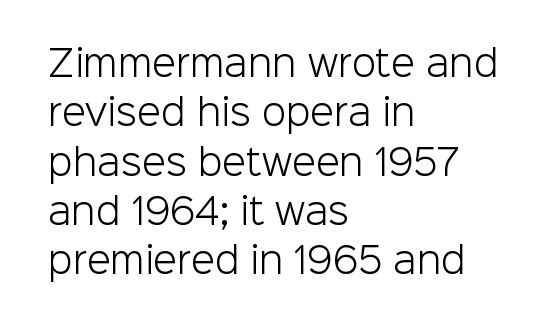
The image shows 35 px light sans-serif type, upright; set left-aligned, normal line spacing (1.41x), normal letter spacing, not underlined; low stroke contrast and a medium x-height.
